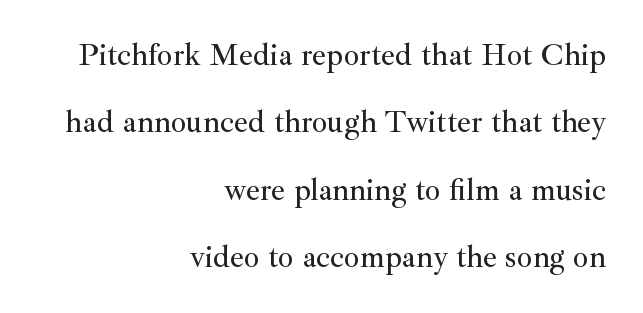
The image shows 31 px serif type, upright; set right-aligned, loose line spacing (2.17x), normal letter spacing, not underlined; medium stroke contrast and a small x-height.
